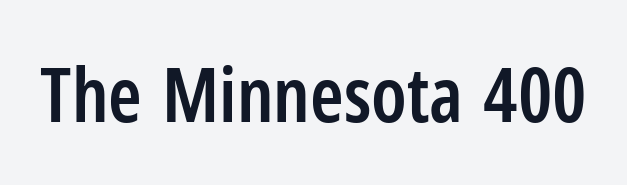
Q: Is the text bold? A: Semi-bold.
Q: Is the text italic (slanted)? A: No, it is upright.
Q: Is the typeface a serif or a sans-serif typeface? A: Sans-serif.
Q: Is the text underlined? A: No.
Q: Is the spacing between letters normal or unusually wide? A: Normal.
Q: Width (condensed, normal, or wide)? A: Condensed.
Q: Stroke contrast? A: Low.
Q: x-height? A: Medium.
Q: Monospaced? A: No.
